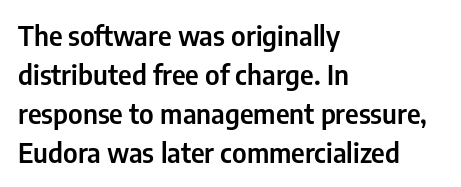
{"italic": "no", "underline": "no", "align": "left", "line_spacing": "normal", "line_spacing_ratio": 1.44, "letter_spacing": "normal", "letter_spacing_em": 0.0, "glyph_px": 27}
